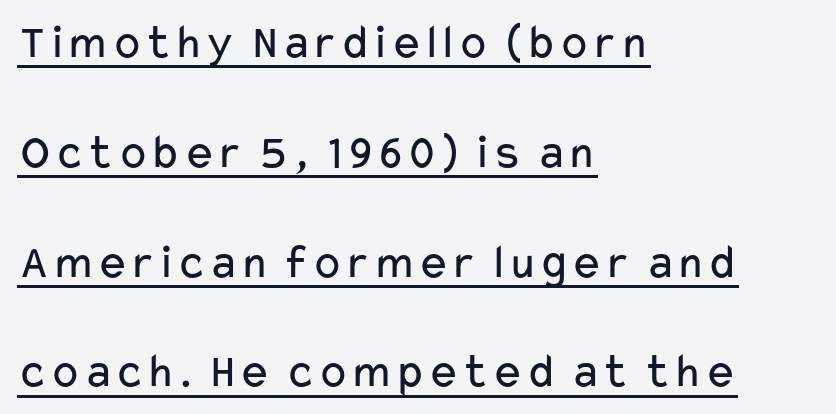
The image shows 49 px regular-weight, wide sans-serif type, upright; set left-aligned, loose line spacing (2.24x), normal letter spacing, underlined; low stroke contrast and a medium x-height.
